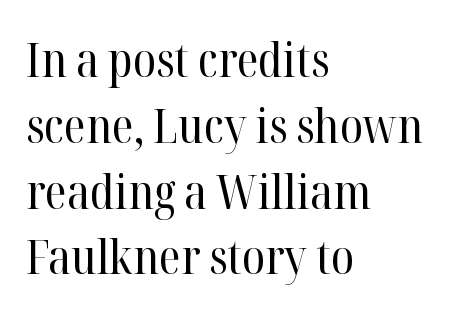
{"serif": "yes", "italic": "no", "bold": "no", "weight": "regular", "width": "normal", "stroke_contrast": "high", "x_height": "medium", "monospaced": "no", "underline": "no", "align": "left", "line_spacing": "normal", "line_spacing_ratio": 1.4, "letter_spacing": "normal", "letter_spacing_em": 0.0, "glyph_px": 47}
